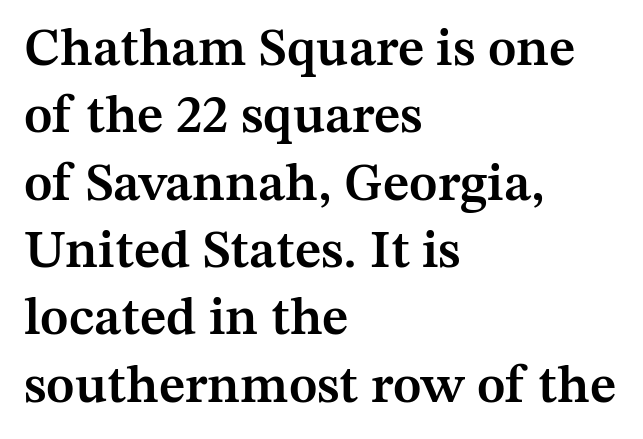
The image shows 53 px semibold serif type, upright; set left-aligned, normal line spacing (1.27x), normal letter spacing, not underlined; medium stroke contrast and a medium x-height.
